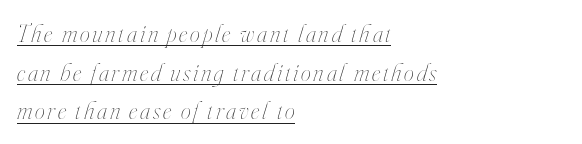
The image shows 25 px text type, italic (leaning right); set left-aligned, normal line spacing (1.55x), underlined.
